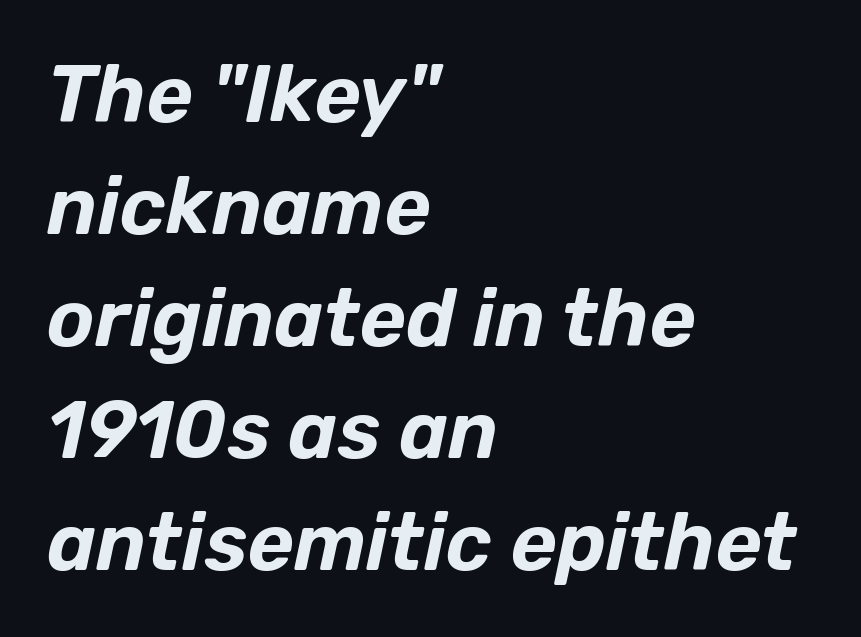
The image shows 80 px text type, italic (leaning right); set left-aligned, normal line spacing (1.4x), normal letter spacing, not underlined; low stroke contrast and a medium x-height.
